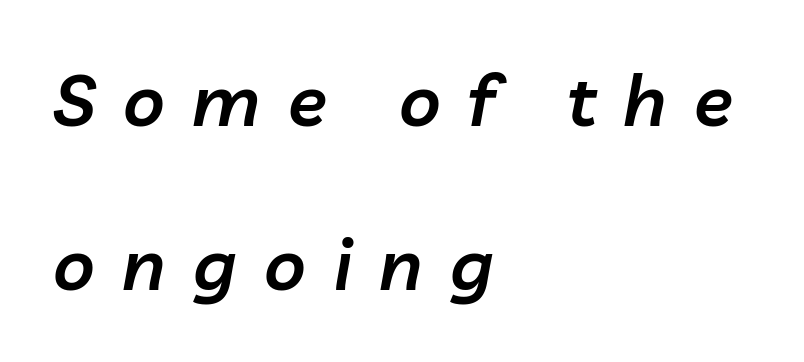
Q: Is the text bold? A: Semi-bold.
Q: Is the text italic (slanted)? A: Yes, it leans right by about 10 degrees.
Q: Is the text underlined? A: No.
Q: How is the paragraph aligned? A: Left-aligned.
Q: Is the spacing between letters normal or unusually wide? A: Unusually wide.
Q: Is the spacing between lines tight, normal or loose? A: Loose.
Q: Width (condensed, normal, or wide)? A: Normal.
Q: Stroke contrast? A: Low.
Q: x-height? A: Medium.
Q: Monospaced? A: No.
